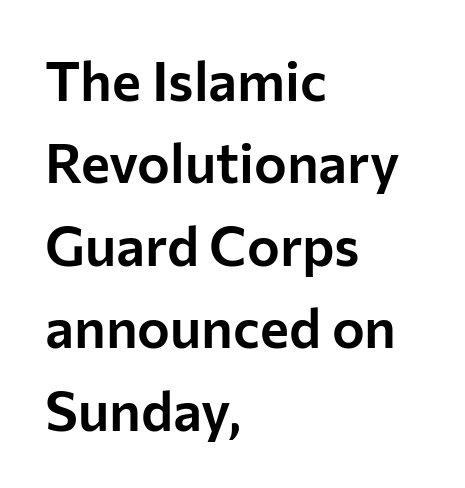
The image shows 55 px sans-serif type, upright; set left-aligned, normal line spacing (1.5x), normal letter spacing, not underlined; low stroke contrast and a medium x-height.
